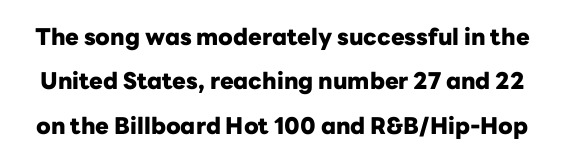
These lines keep a tight, regular rhythm from letter to letter. Is there much room between lines? Yes — plenty of vertical air separates them. In terms of weight, the rendering is a true, heavy bold. The strip under each line holds only bare page. The type sits square on the baseline with zero lean.
